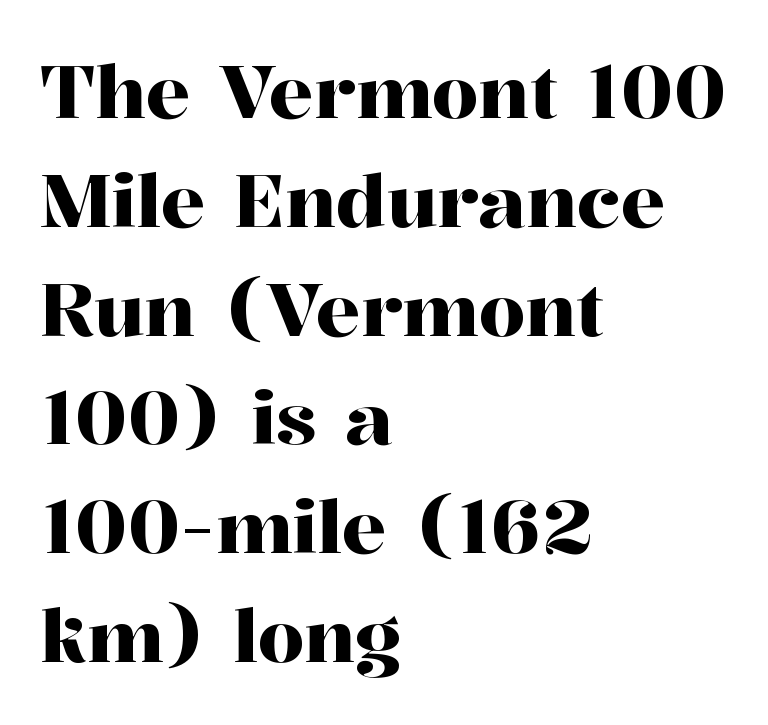
Q: Is the text italic (slanted)? A: No, it is upright.
Q: Is the typeface a serif or a sans-serif typeface? A: Serif.
Q: Is the text underlined? A: No.
Q: How is the paragraph aligned? A: Left-aligned.
Q: Is the spacing between letters normal or unusually wide? A: Normal.
Q: Is the spacing between lines tight, normal or loose? A: Normal.
Q: Width (condensed, normal, or wide)? A: Normal.
Q: Stroke contrast? A: High.
Q: x-height? A: Medium.
Q: Monospaced? A: No.
